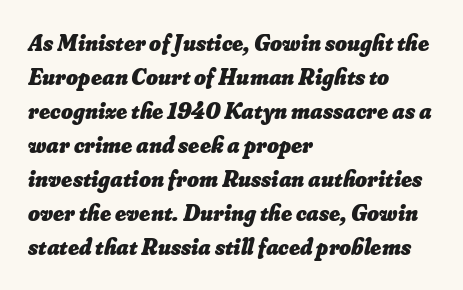
{"bold": "yes", "underline": "no", "align": "left", "line_spacing": "normal", "line_spacing_ratio": 1.48, "letter_spacing": "normal", "letter_spacing_em": 0.0, "glyph_px": 23}
